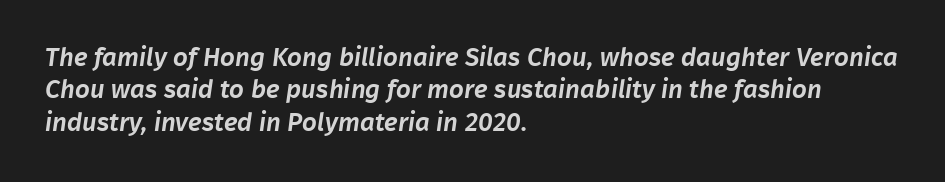
The image shows 26 px text type; set left-aligned, normal line spacing (1.25x), normal letter spacing, not underlined.
